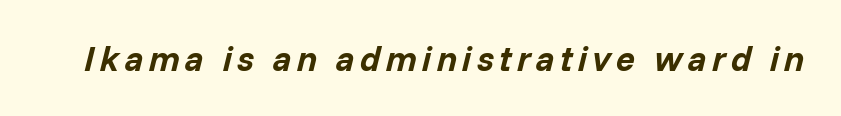
The image shows 35 px bold type, italic (leaning right); set not underlined; low stroke contrast and a medium x-height.
